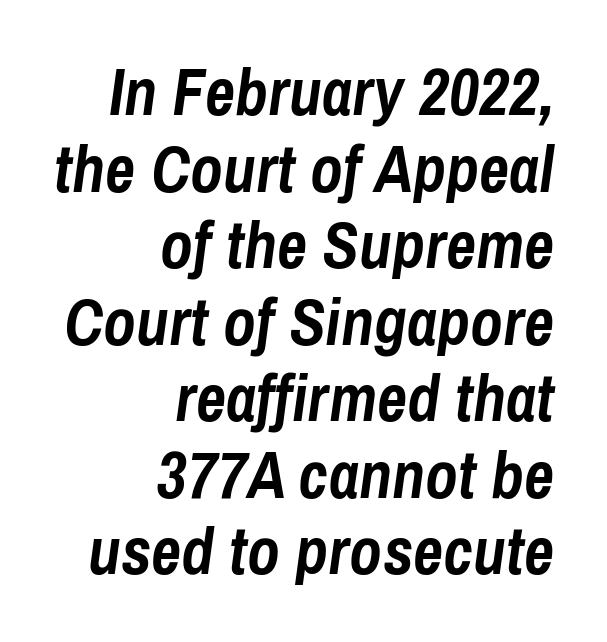
{"italic": "yes", "lean": "right", "slant_degrees": 8, "bold": "yes", "weight": "semibold", "width": "condensed", "stroke_contrast": "low", "x_height": "medium", "monospaced": "no", "underline": "no", "align": "right", "line_spacing_ratio": 1.16, "letter_spacing": "normal", "letter_spacing_em": 0.0, "glyph_px": 66}
